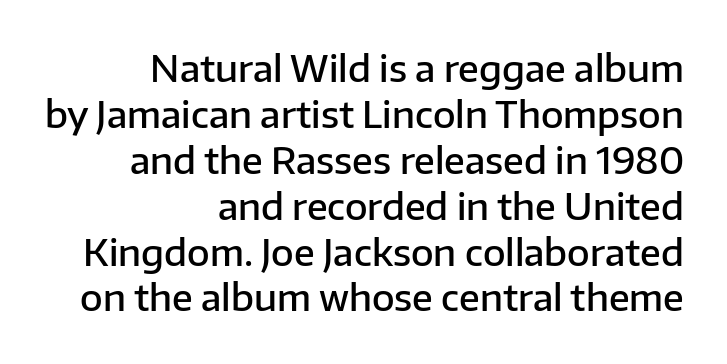
The font is running at a semibold setting, under full bold. Proportional: the letters do not fall into vertical columns. The rendering keeps characters at their native spacing. Every stem runs plumb, perpendicular to the baseline.
